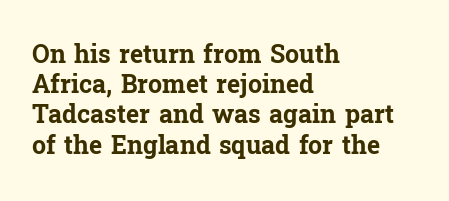
Q: Is the text bold? A: Yes.
Q: Is the text italic (slanted)? A: No, it is upright.
Q: Is the text underlined? A: No.
Q: How is the paragraph aligned? A: Left-aligned.
Q: Is the spacing between letters normal or unusually wide? A: Normal.
